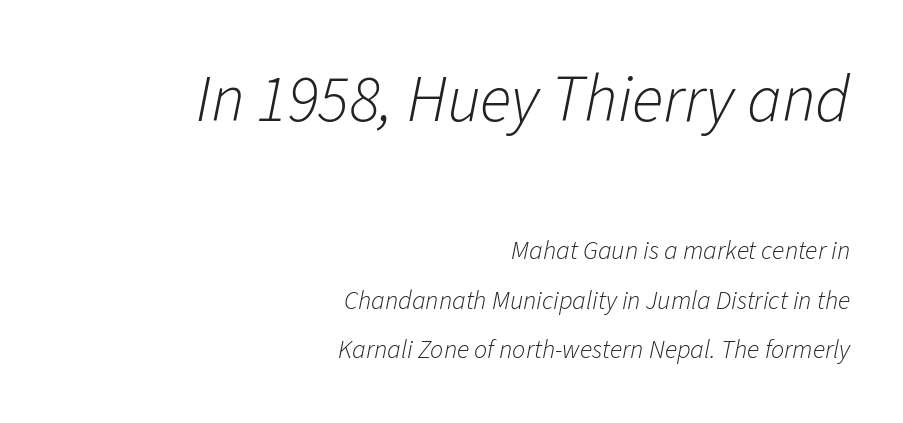
{"italic": "yes", "lean": "right", "slant_degrees": 11, "bold": "no", "weight": "light", "width": "normal", "stroke_contrast": "low", "x_height": "medium", "monospaced": "no", "underline": "no", "align": "right", "line_spacing": "loose", "line_spacing_ratio": 1.91, "letter_spacing": "normal", "letter_spacing_em": 0.0, "larger_block": "first", "size_ratio": 2.54, "glyph_px": 66}
